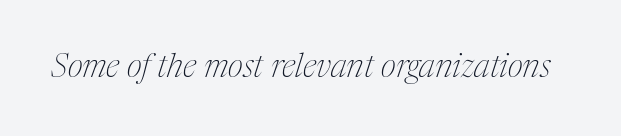
Underlining? Definitely not there. The weight would be labelled regular, book, light, or lighter still. Rendered with sloped, italic letterforms. A typesetter would call this zero additional tracking.
